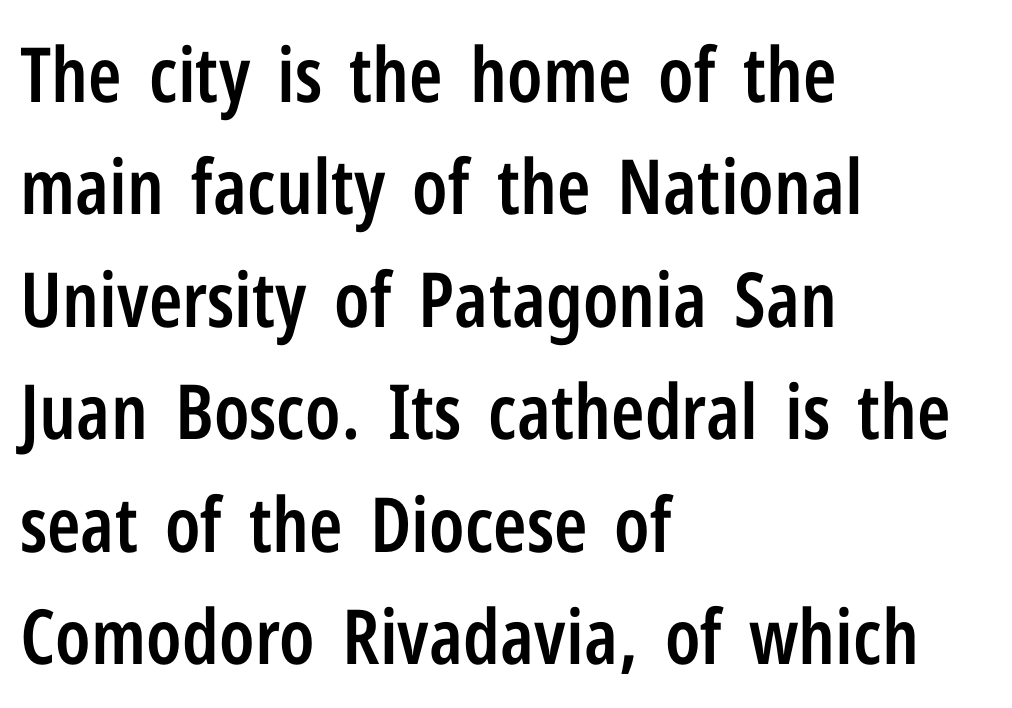
{"serif": "no", "italic": "no", "bold": "semi", "weight": "semibold", "width": "condensed", "stroke_contrast": "low", "x_height": "medium", "monospaced": "no", "underline": "no", "align": "left", "line_spacing": "normal", "line_spacing_ratio": 1.48, "letter_spacing": "normal", "letter_spacing_em": 0.0, "glyph_px": 76}
